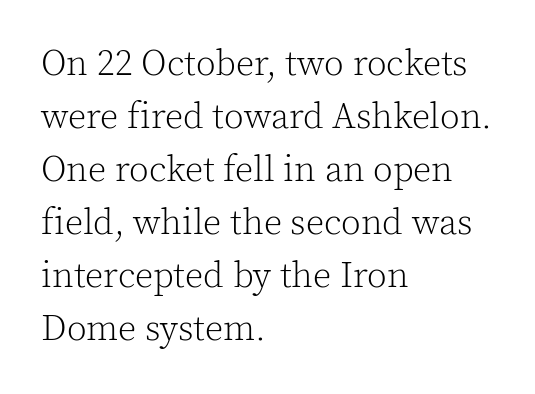
Q: Is the text bold? A: No.
Q: Is the text italic (slanted)? A: No, it is upright.
Q: Is the typeface a serif or a sans-serif typeface? A: Serif.
Q: Is the text underlined? A: No.
Q: How is the paragraph aligned? A: Left-aligned.
Q: Is the spacing between letters normal or unusually wide? A: Normal.
Q: Is the spacing between lines tight, normal or loose? A: Normal.
Q: Width (condensed, normal, or wide)? A: Normal.
Q: x-height? A: Medium.
Q: Monospaced? A: No.
